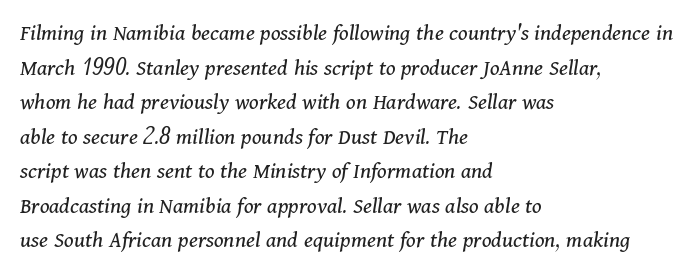
{"italic": "yes", "lean": "right", "slant_degrees": 11, "bold": "no", "underline": "no", "align": "left", "line_spacing": "normal", "line_spacing_ratio": 1.44, "letter_spacing": "normal", "letter_spacing_em": 0.0, "glyph_px": 24}
